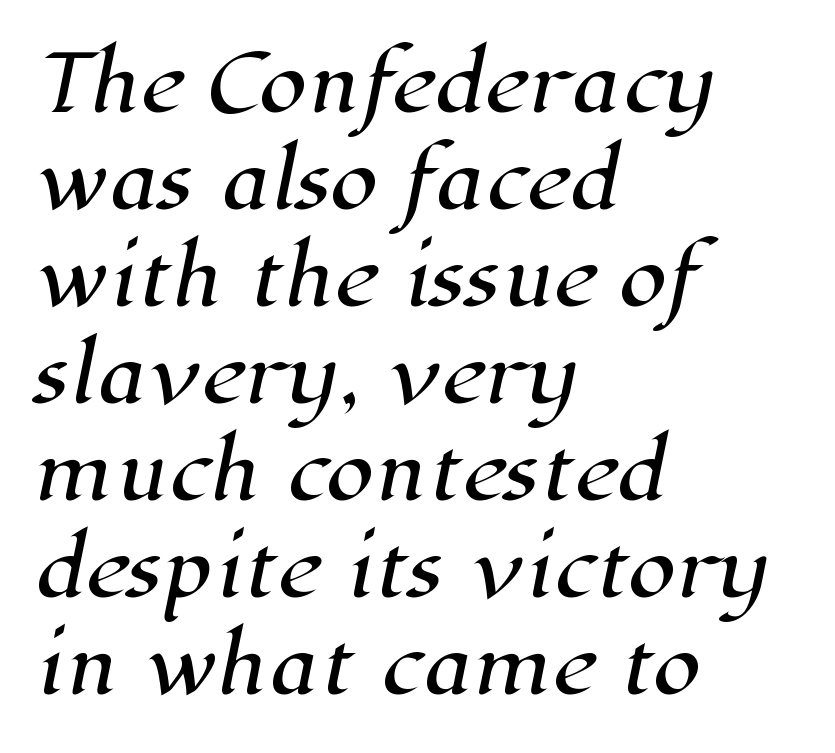
Q: Is the typeface a serif or a sans-serif typeface? A: Serif.
Q: Is the text underlined? A: No.
Q: How is the paragraph aligned? A: Left-aligned.
Q: Is the spacing between letters normal or unusually wide? A: Normal.
Q: Is the spacing between lines tight, normal or loose? A: Normal.
Q: Width (condensed, normal, or wide)? A: Normal.
Q: Stroke contrast? A: High.
Q: x-height? A: Medium.
Q: Monospaced? A: No.
